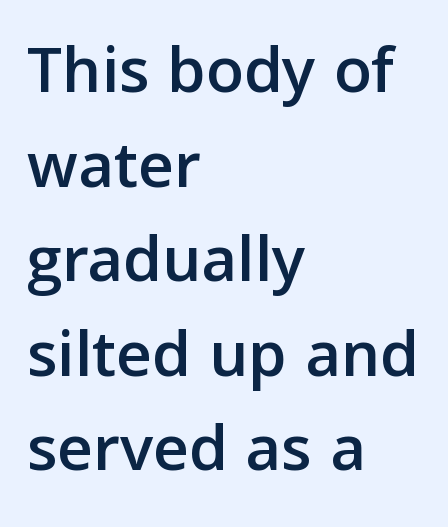
Q: Is the text italic (slanted)? A: No, it is upright.
Q: Is the typeface a serif or a sans-serif typeface? A: Sans-serif.
Q: Is the text underlined? A: No.
Q: How is the paragraph aligned? A: Left-aligned.
Q: Is the spacing between letters normal or unusually wide? A: Normal.
Q: Is the spacing between lines tight, normal or loose? A: Normal.
Q: Width (condensed, normal, or wide)? A: Normal.
Q: Stroke contrast? A: Low.
Q: x-height? A: Medium.
Q: Monospaced? A: No.
